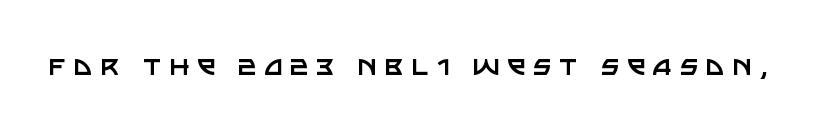
{"serif": "no", "italic": "no", "bold": "no", "weight": "regular", "width": "normal", "stroke_contrast": "low", "x_height": "large", "monospaced": "no", "underline": "no", "letter_spacing": "wide", "letter_spacing_em": 0.22, "glyph_px": 33}
